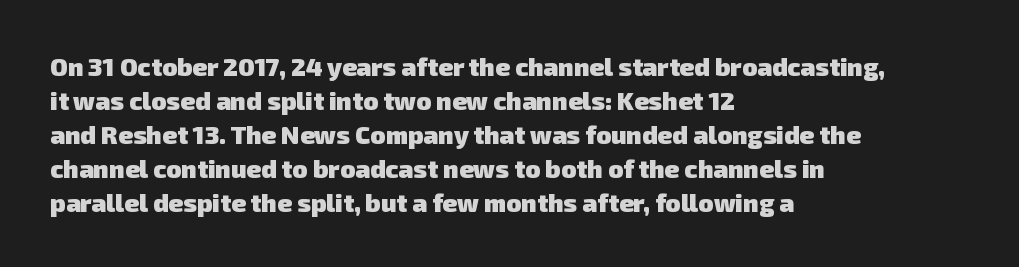
{"bold": "yes", "underline": "no", "align": "left", "line_spacing": "normal", "line_spacing_ratio": 1.36, "letter_spacing": "normal", "letter_spacing_em": 0.0, "glyph_px": 25}
